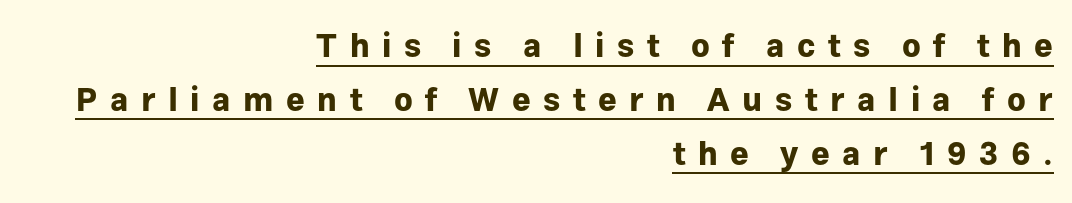
Grotesque or geometric, the face here clearly has no serifs. The setting favours the right margin, as signatures and pull-quotes sometimes do. Looks like someone drew a line under every word here. Students, this is bold: see how much ink each stroke carries. Do the characters align in a grid? No, the font is proportional.
